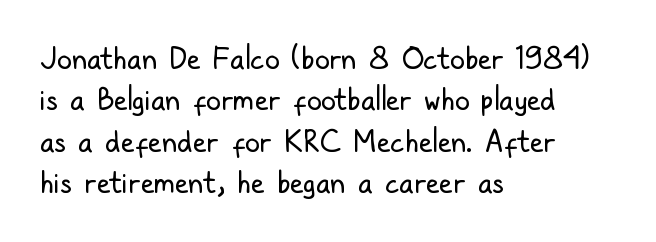
The image shows 30 px regular-weight, condensed sans-serif type, upright; set left-aligned, normal line spacing (1.38x), normal letter spacing, not underlined; low stroke contrast and a medium x-height.
